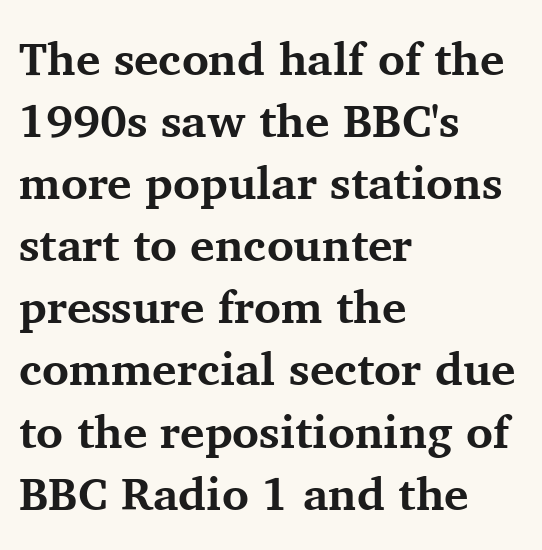
The passage shown has conventional tracking throughout. The letters are bold, with thick, heavy strokes. These lines are rendered in a variable-pitch font. Serifs: yes, visible at the terminals of the letterforms. Ascenders rise straight up at ninety degrees. Honestly, the row spacing looks completely unremarkable.
